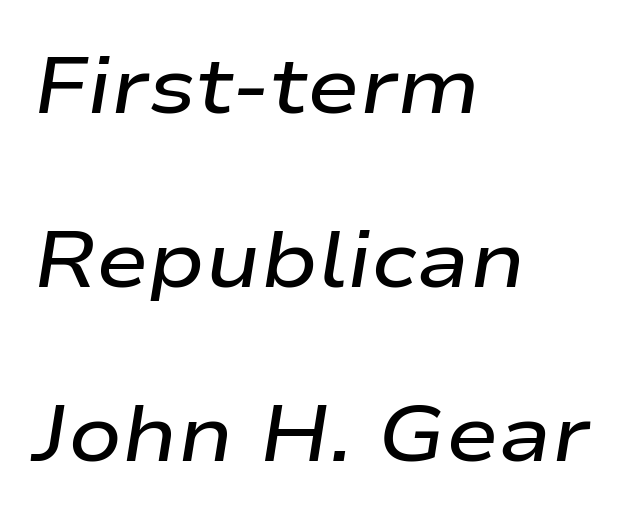
The rendering anchors every line to the left-hand side. The font's italic variant was chosen for this text. Semibold letterforms, between regular and bold. Is this a fixed-width face? No — the glyphs have proportional, varying widths.
